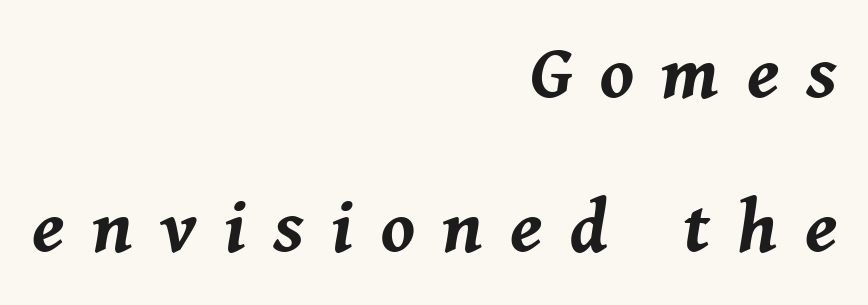
The image shows 75 px bold type, italic (leaning right); set right-aligned, loose line spacing (2.06x), unusually wide letter spacing (+0.37 em), not underlined; medium stroke contrast and a medium x-height.
